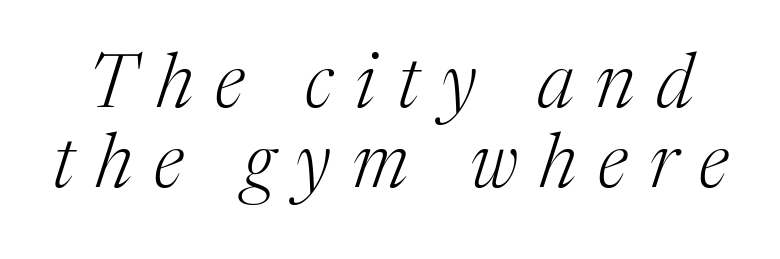
The image shows 75 px light serif type, italic (leaning right); set tight line spacing (1.07x), unusually wide letter spacing (+0.29 em), not underlined; medium stroke contrast and a medium x-height.
